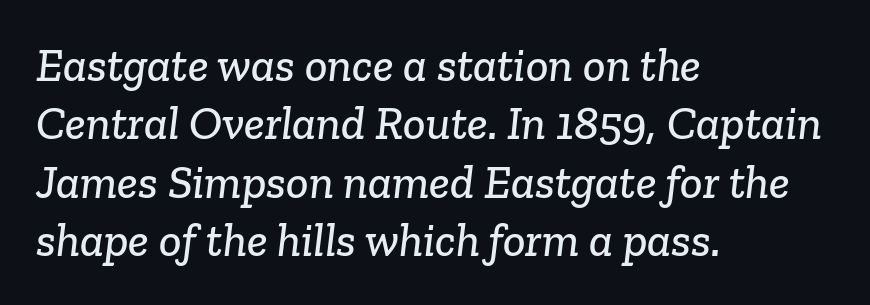
{"serif": "yes", "width": "normal", "stroke_contrast": "low", "x_height": "medium", "monospaced": "no", "underline": "no", "align": "left", "line_spacing_ratio": 1.24, "letter_spacing": "normal", "letter_spacing_em": 0.0, "glyph_px": 47}
